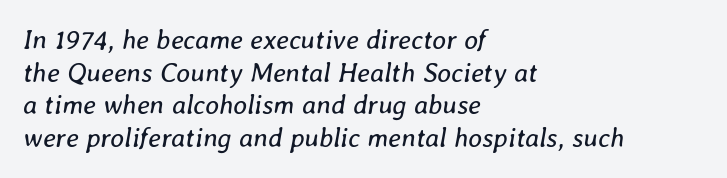
The image shows 27 px text type, italic (leaning right); set left-aligned, line spacing 1.21x, normal letter spacing, not underlined.
